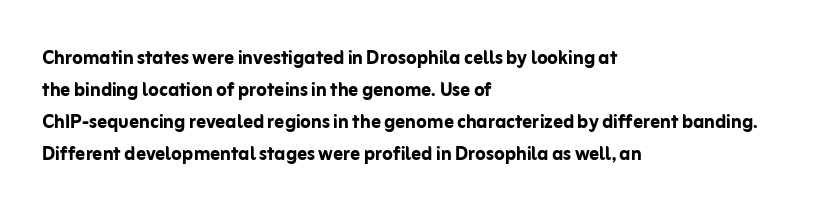
The image shows 24 px bold type, upright; set left-aligned, normal line spacing (1.34x), normal letter spacing, not underlined.
